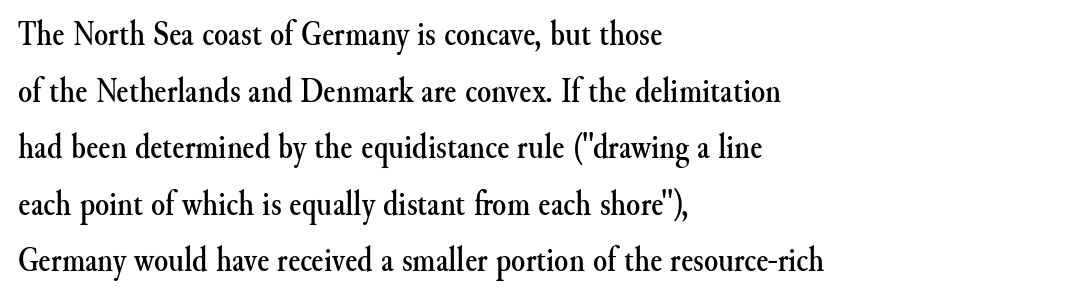
Q: Is the text italic (slanted)? A: No, it is upright.
Q: Is the typeface a serif or a sans-serif typeface? A: Serif.
Q: Is the text underlined? A: No.
Q: How is the paragraph aligned? A: Left-aligned.
Q: Is the spacing between letters normal or unusually wide? A: Normal.
Q: Is the spacing between lines tight, normal or loose? A: Normal.
Q: Width (condensed, normal, or wide)? A: Normal.
Q: Stroke contrast? A: Medium.
Q: x-height? A: Small.
Q: Monospaced? A: No.
